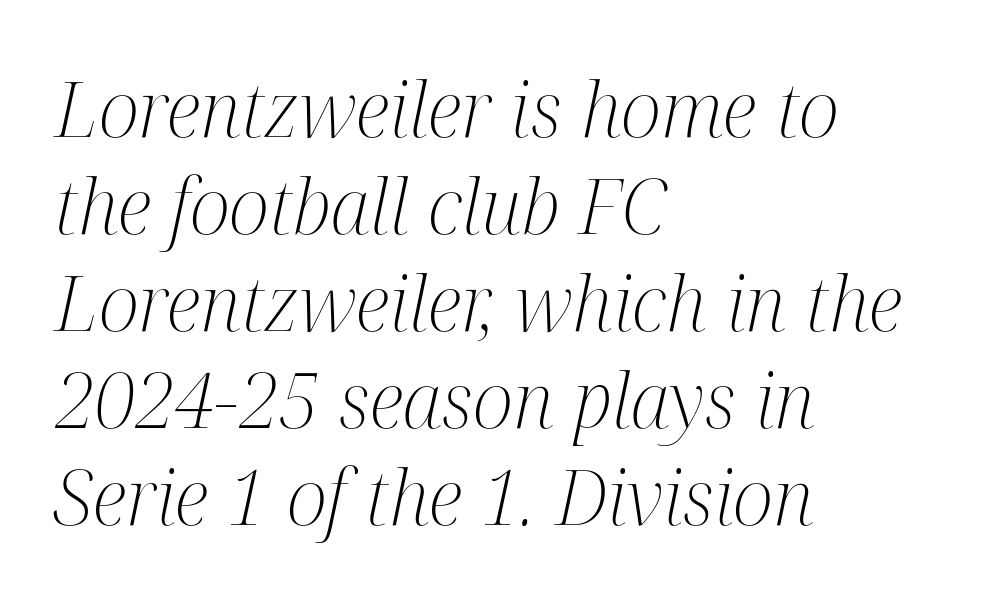
{"serif": "yes", "italic": "yes", "lean": "right", "slant_degrees": 12, "bold": "no", "weight": "light", "width": "condensed", "stroke_contrast": "medium", "x_height": "medium", "monospaced": "no", "underline": "no", "align": "left", "line_spacing": "normal", "line_spacing_ratio": 1.26, "letter_spacing": "normal", "letter_spacing_em": 0.0, "glyph_px": 77}
